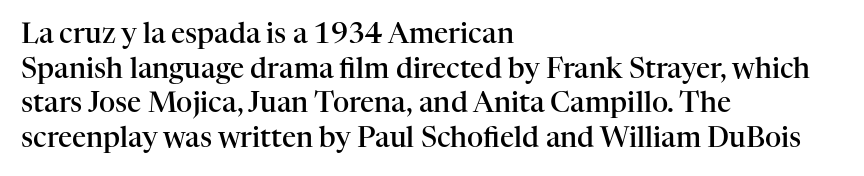
Q: Is the text bold? A: Semi-bold.
Q: Is the text italic (slanted)? A: No, it is upright.
Q: Is the typeface a serif or a sans-serif typeface? A: Serif.
Q: Is the text underlined? A: No.
Q: How is the paragraph aligned? A: Left-aligned.
Q: Is the spacing between letters normal or unusually wide? A: Normal.
Q: Width (condensed, normal, or wide)? A: Normal.
Q: Stroke contrast? A: High.
Q: x-height? A: Medium.
Q: Monospaced? A: No.
